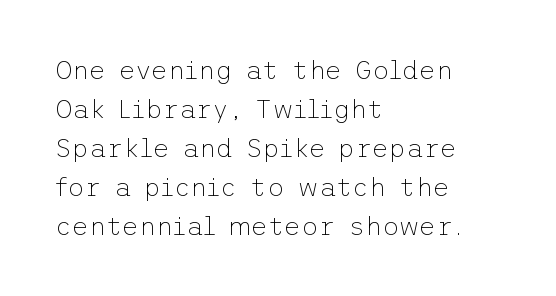
Each new line begins a customary step beneath the previous one. Students, note that the glyphs here touch the page at normal intervals. Letters rest on an invisible, unmarked baseline. Posture: upright roman.
